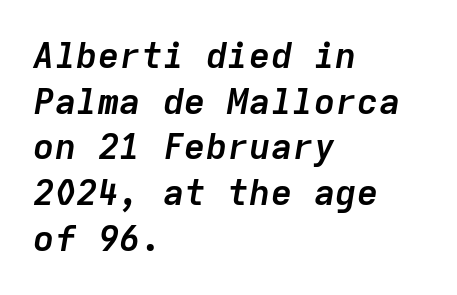
{"italic": "yes", "lean": "right", "slant_degrees": 9, "bold": "yes", "weight": "semibold", "width": "normal", "stroke_contrast": "low", "x_height": "medium", "monospaced": "yes", "underline": "no", "align": "left", "line_spacing": "normal", "line_spacing_ratio": 1.27, "letter_spacing": "normal", "letter_spacing_em": 0.0, "glyph_px": 36}
